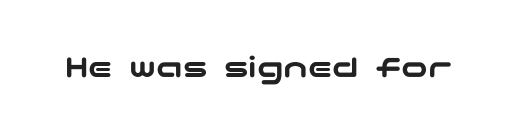
Q: Is the text italic (slanted)? A: No, it is upright.
Q: Is the typeface a serif or a sans-serif typeface? A: Sans-serif.
Q: Is the text underlined? A: No.
Q: Is the spacing between letters normal or unusually wide? A: Normal.
Q: Width (condensed, normal, or wide)? A: Wide.
Q: Stroke contrast? A: Low.
Q: x-height? A: Medium.
